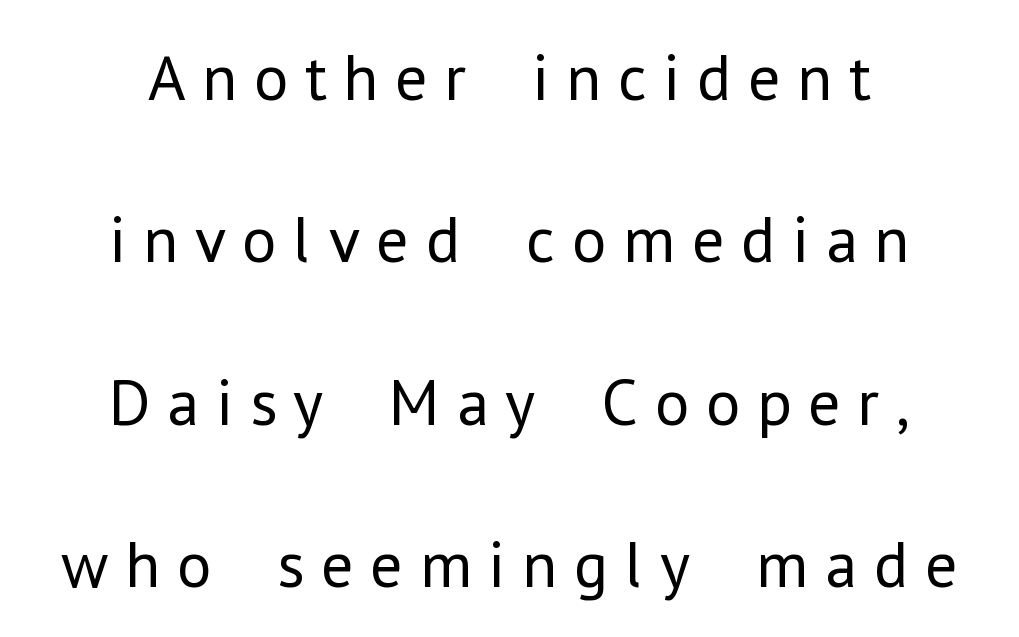
{"serif": "no", "italic": "no", "bold": "no", "weight": "regular", "width": "normal", "stroke_contrast": "low", "x_height": "medium", "monospaced": "no", "underline": "no", "line_spacing": "loose", "line_spacing_ratio": 2.46, "letter_spacing": "wide", "letter_spacing_em": 0.25, "glyph_px": 66}
